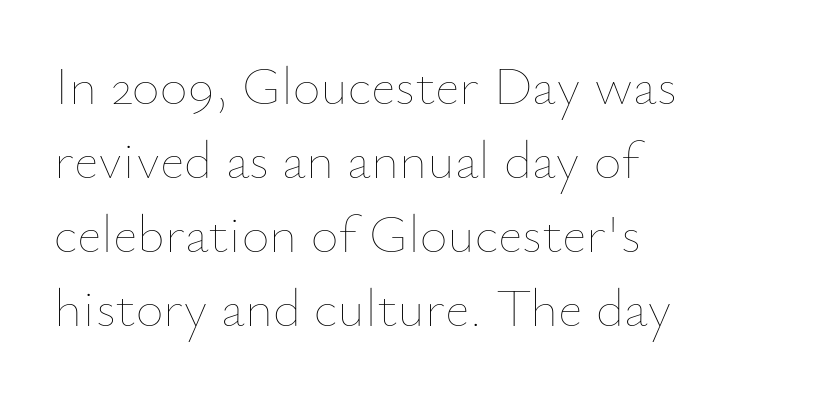
Do the characters align in a grid? No, the font is proportional. If you drew a ruler down the left edge, every line would touch it. Unlike italic type, these characters show no tilt at all. The line texture is even and compact thanks to regular tracking. A quiet, ordinary-to-light weight characterises the typeface. Summary of vertical rhythm: regular, with standard interline spacing.
